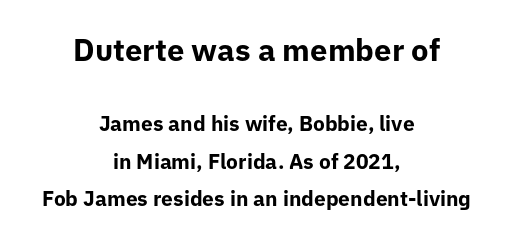
{"serif": "no", "italic": "no", "bold": "yes", "weight": "bold", "width": "normal", "stroke_contrast": "low", "x_height": "medium", "monospaced": "no", "underline": "no", "align": "center", "line_spacing_ratio": 1.79, "letter_spacing": "normal", "letter_spacing_em": 0.0, "larger_block": "first", "size_ratio": 1.48, "glyph_px": 31}
